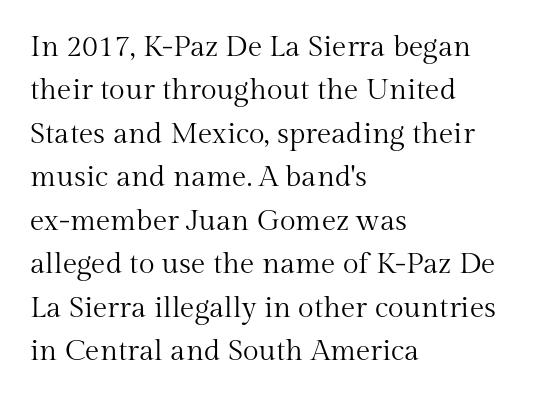
Q: Is the text bold? A: No.
Q: Is the text italic (slanted)? A: No, it is upright.
Q: Is the typeface a serif or a sans-serif typeface? A: Serif.
Q: Is the text underlined? A: No.
Q: How is the paragraph aligned? A: Left-aligned.
Q: Is the spacing between letters normal or unusually wide? A: Normal.
Q: Is the spacing between lines tight, normal or loose? A: Normal.
Q: Width (condensed, normal, or wide)? A: Normal.
Q: Stroke contrast? A: Medium.
Q: x-height? A: Medium.
Q: Monospaced? A: No.
